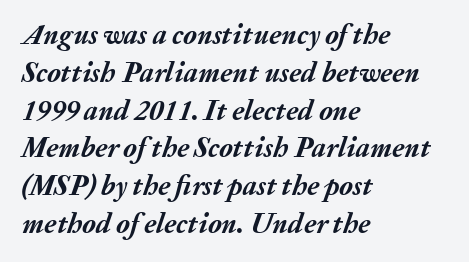
The image shows 28 px semibold type, italic (leaning right); set left-aligned, normal line spacing (1.35x), normal letter spacing, not underlined; medium stroke contrast and a medium x-height.
